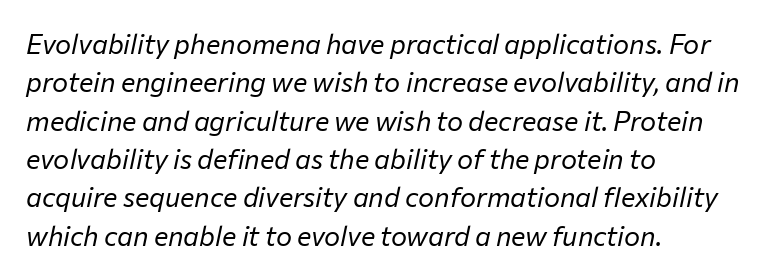
The image shows 27 px text type, italic (leaning right); set left-aligned, normal line spacing (1.42x), normal letter spacing, not underlined.
